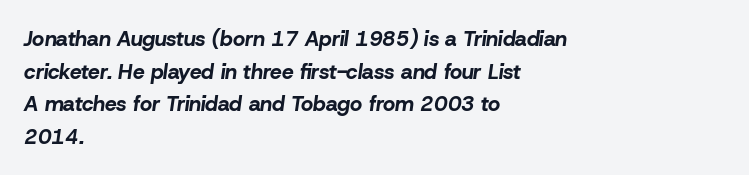
{"italic": "yes", "lean": "right", "slant_degrees": 8, "bold": "yes", "underline": "no", "align": "left", "line_spacing": "normal", "line_spacing_ratio": 1.55, "letter_spacing": "normal", "letter_spacing_em": 0.0, "glyph_px": 21}
